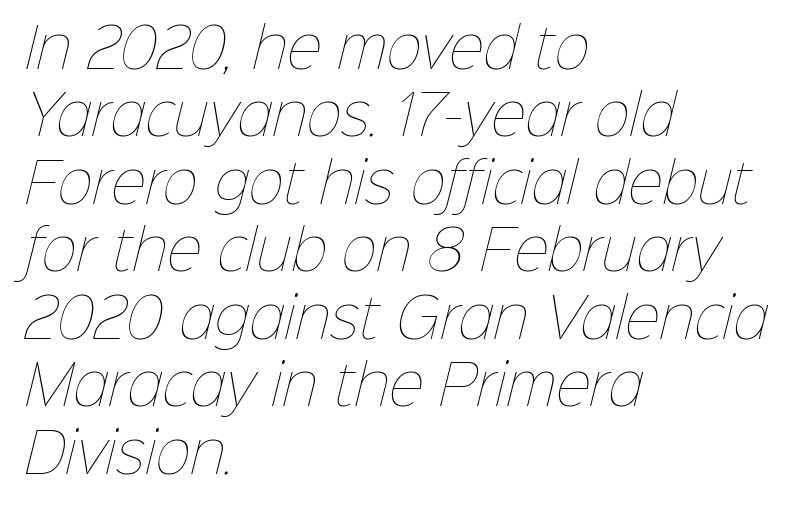
Q: Is the text bold? A: No.
Q: Is the text underlined? A: No.
Q: How is the paragraph aligned? A: Left-aligned.
Q: Is the spacing between letters normal or unusually wide? A: Normal.
Q: Is the spacing between lines tight, normal or loose? A: Normal.
Q: Width (condensed, normal, or wide)? A: Normal.
Q: Stroke contrast? A: Low.
Q: x-height? A: Medium.
Q: Monospaced? A: No.
